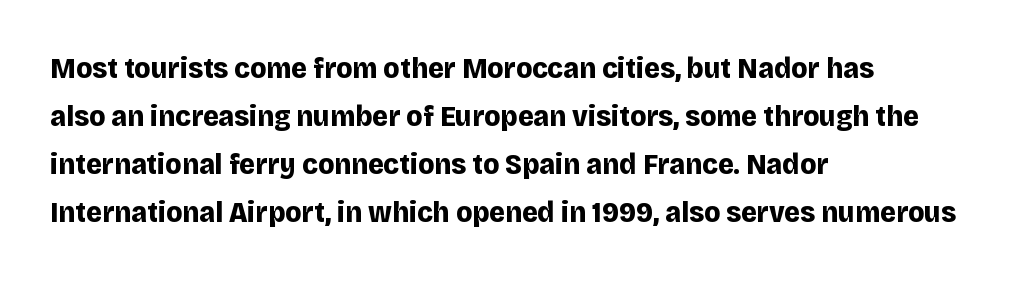
Q: Is the text bold? A: Yes.
Q: Is the text italic (slanted)? A: No, it is upright.
Q: Is the typeface a serif or a sans-serif typeface? A: Sans-serif.
Q: Is the text underlined? A: No.
Q: How is the paragraph aligned? A: Left-aligned.
Q: Is the spacing between letters normal or unusually wide? A: Normal.
Q: Is the spacing between lines tight, normal or loose? A: Normal.
Q: Width (condensed, normal, or wide)? A: Normal.
Q: Stroke contrast? A: Low.
Q: x-height? A: Large.
Q: Monospaced? A: No.
